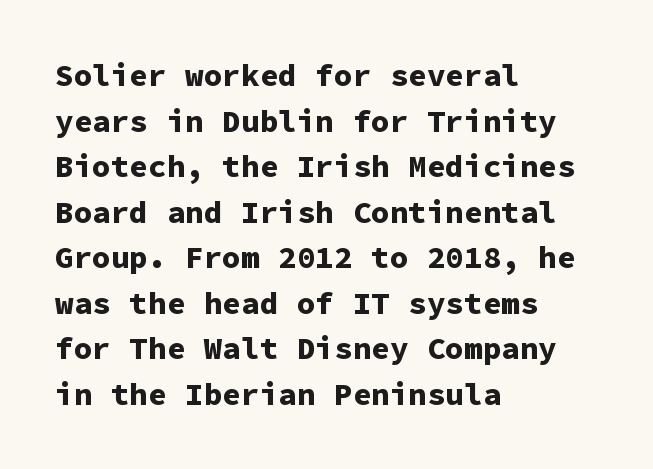
Q: Is the text bold? A: Yes.
Q: Is the text italic (slanted)? A: No, it is upright.
Q: Is the typeface a serif or a sans-serif typeface? A: Sans-serif.
Q: Is the text underlined? A: No.
Q: How is the paragraph aligned? A: Left-aligned.
Q: Is the spacing between letters normal or unusually wide? A: Normal.
Q: Is the spacing between lines tight, normal or loose? A: Normal.
Q: Width (condensed, normal, or wide)? A: Normal.
Q: Stroke contrast? A: Low.
Q: x-height? A: Medium.
Q: Monospaced? A: Yes.
